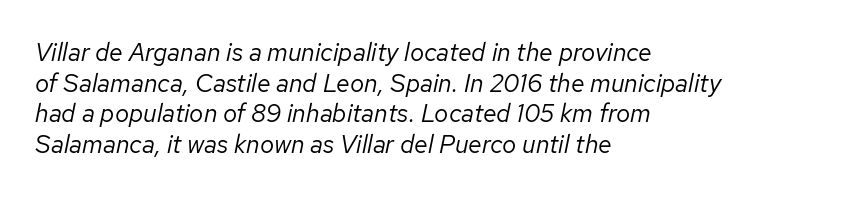
Casual observation: everything's shoved over to the left. The font's italic variant was chosen for this text. A light-to-regular cut is what we see here. Observe the ordinary spacing: letters are neighbours, not strangers.
